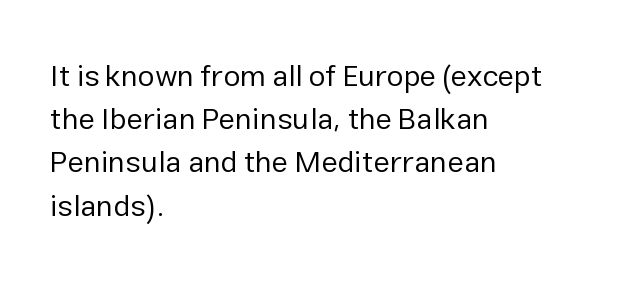
{"serif": "no", "italic": "no", "bold": "no", "weight": "regular", "width": "normal", "stroke_contrast": "low", "x_height": "medium", "monospaced": "no", "underline": "no", "align": "left", "line_spacing": "normal", "line_spacing_ratio": 1.44, "letter_spacing": "normal", "letter_spacing_em": 0.0, "glyph_px": 30}
